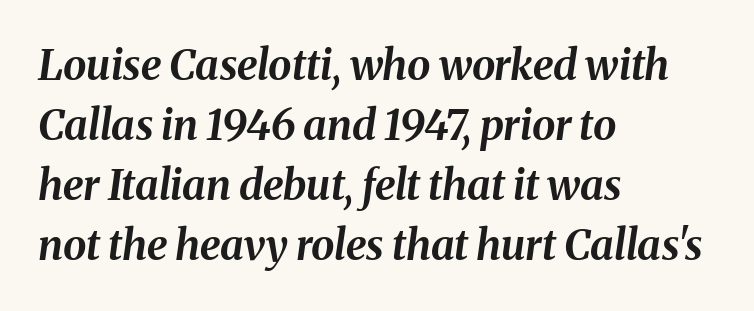
Standard letterfit; no display-style spreading of the glyphs. This sample uses an oblique cut, with every glyph tilted off the vertical. Typeset ragged right — the left edge is the straight one. Compared with typical paragraphs, the rows here are spaced about the same. Think of a printed novel: that variable character pitch is what you see here.
